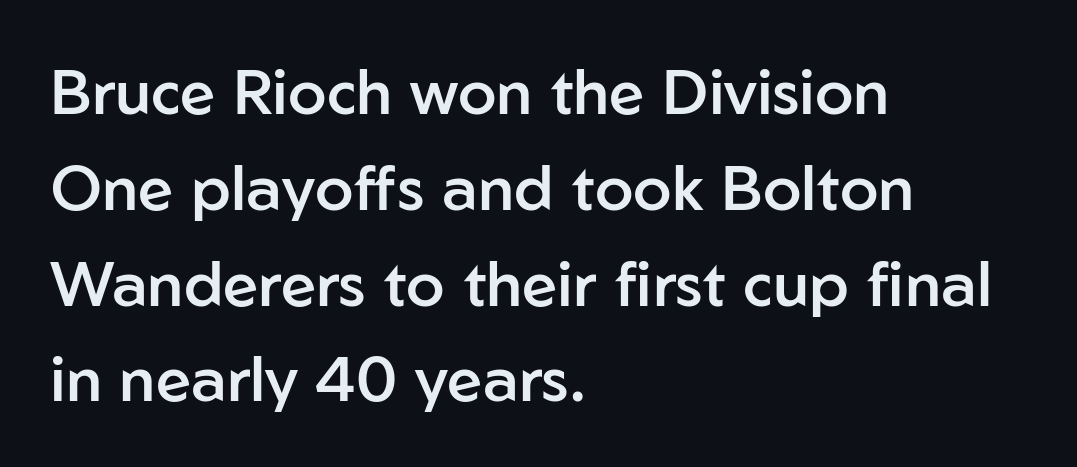
Q: Is the text bold? A: Semi-bold.
Q: Is the text italic (slanted)? A: No, it is upright.
Q: Is the typeface a serif or a sans-serif typeface? A: Sans-serif.
Q: Is the text underlined? A: No.
Q: How is the paragraph aligned? A: Left-aligned.
Q: Is the spacing between letters normal or unusually wide? A: Normal.
Q: Is the spacing between lines tight, normal or loose? A: Normal.
Q: Width (condensed, normal, or wide)? A: Normal.
Q: Stroke contrast? A: Low.
Q: x-height? A: Medium.
Q: Monospaced? A: No.
